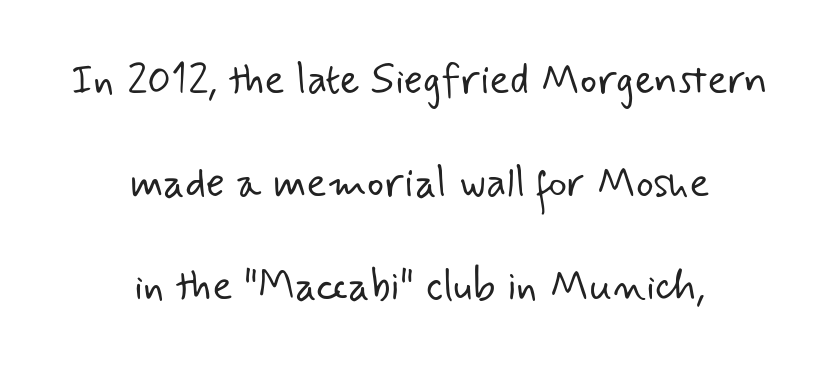
{"serif": "no", "bold": "no", "weight": "light", "width": "normal", "stroke_contrast": "low", "x_height": "small", "monospaced": "no", "underline": "no", "align": "center", "line_spacing": "loose", "line_spacing_ratio": 2.45, "letter_spacing": "normal", "letter_spacing_em": 0.0, "glyph_px": 42}
